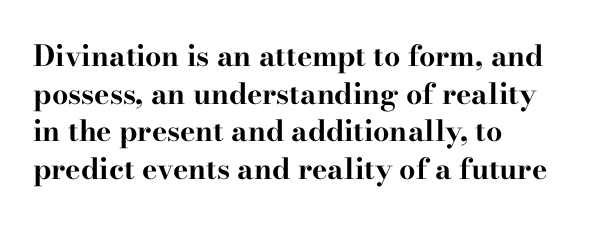
The image shows 29 px bold, wide serif type, upright; set left-aligned, normal line spacing (1.3x), normal letter spacing, not underlined; high stroke contrast and a small x-height.
